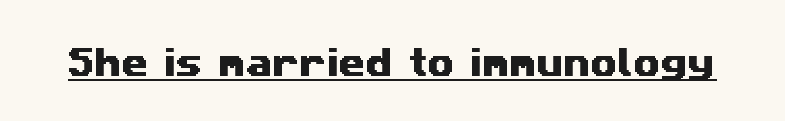
The image shows 31 px wide sans-serif type; set normal letter spacing, underlined; medium stroke contrast and a medium x-height.
